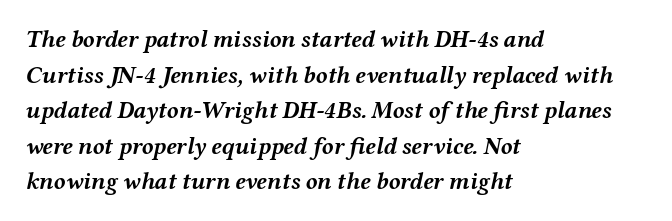
{"italic": "yes", "lean": "right", "slant_degrees": 12, "bold": "yes", "underline": "no", "align": "left", "line_spacing": "normal", "line_spacing_ratio": 1.48, "letter_spacing": "normal", "letter_spacing_em": 0.0, "glyph_px": 24}
